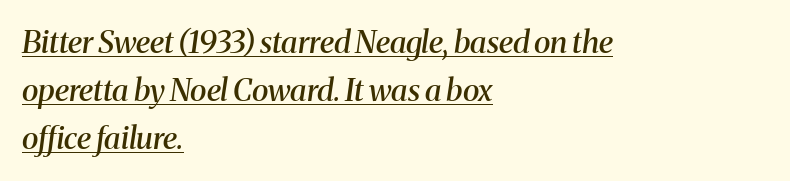
Q: Is the text bold? A: Semi-bold.
Q: Is the text italic (slanted)? A: Yes, it leans right by about 8 degrees.
Q: Is the typeface a serif or a sans-serif typeface? A: Serif.
Q: Is the text underlined? A: Yes.
Q: How is the paragraph aligned? A: Left-aligned.
Q: Is the spacing between letters normal or unusually wide? A: Normal.
Q: Is the spacing between lines tight, normal or loose? A: Normal.
Q: Width (condensed, normal, or wide)? A: Normal.
Q: Stroke contrast? A: Medium.
Q: x-height? A: Medium.
Q: Monospaced? A: No.
